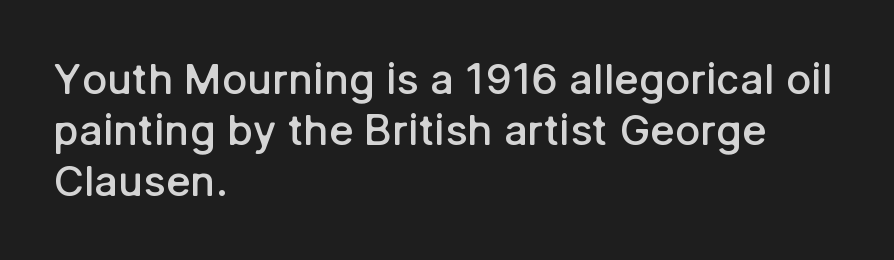
Q: Is the text bold? A: Semi-bold.
Q: Is the text italic (slanted)? A: No, it is upright.
Q: Is the typeface a serif or a sans-serif typeface? A: Sans-serif.
Q: Is the text underlined? A: No.
Q: How is the paragraph aligned? A: Left-aligned.
Q: Is the spacing between letters normal or unusually wide? A: Normal.
Q: Width (condensed, normal, or wide)? A: Normal.
Q: Stroke contrast? A: Low.
Q: x-height? A: Medium.
Q: Monospaced? A: No.
